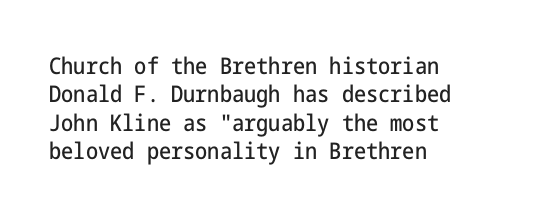
The image shows 23 px text type, upright; set left-aligned, line spacing 1.23x, normal letter spacing, not underlined.
